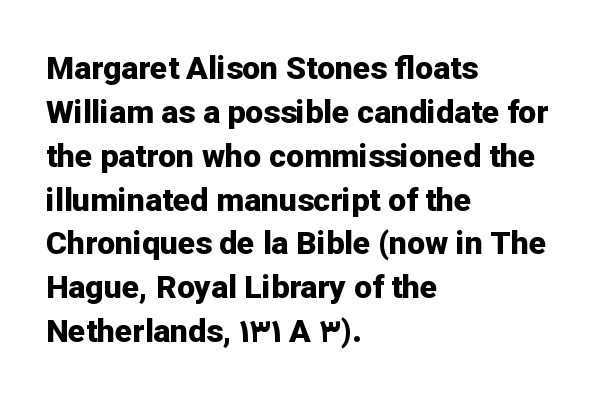
Q: Is the text bold? A: Yes.
Q: Is the text italic (slanted)? A: No, it is upright.
Q: Is the typeface a serif or a sans-serif typeface? A: Sans-serif.
Q: Is the text underlined? A: No.
Q: How is the paragraph aligned? A: Left-aligned.
Q: Is the spacing between letters normal or unusually wide? A: Normal.
Q: Is the spacing between lines tight, normal or loose? A: Normal.
Q: Width (condensed, normal, or wide)? A: Normal.
Q: Stroke contrast? A: Low.
Q: x-height? A: Medium.
Q: Monospaced? A: No.
